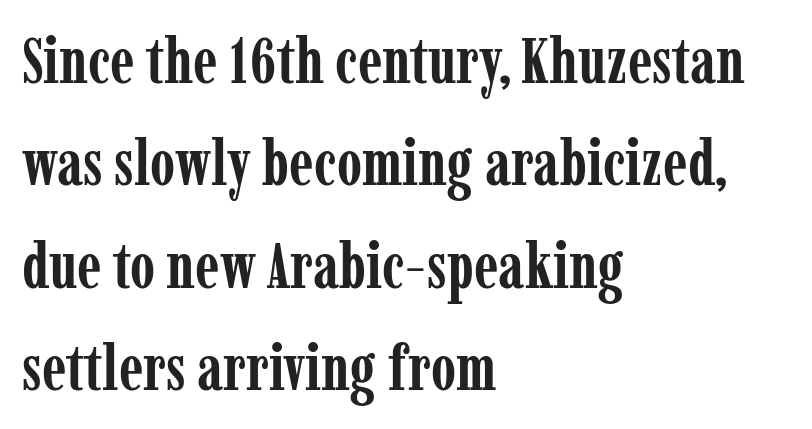
The image shows 64 px semibold, condensed serif type, upright; set left-aligned, normal line spacing (1.6x), normal letter spacing, not underlined; low stroke contrast and a medium x-height.
